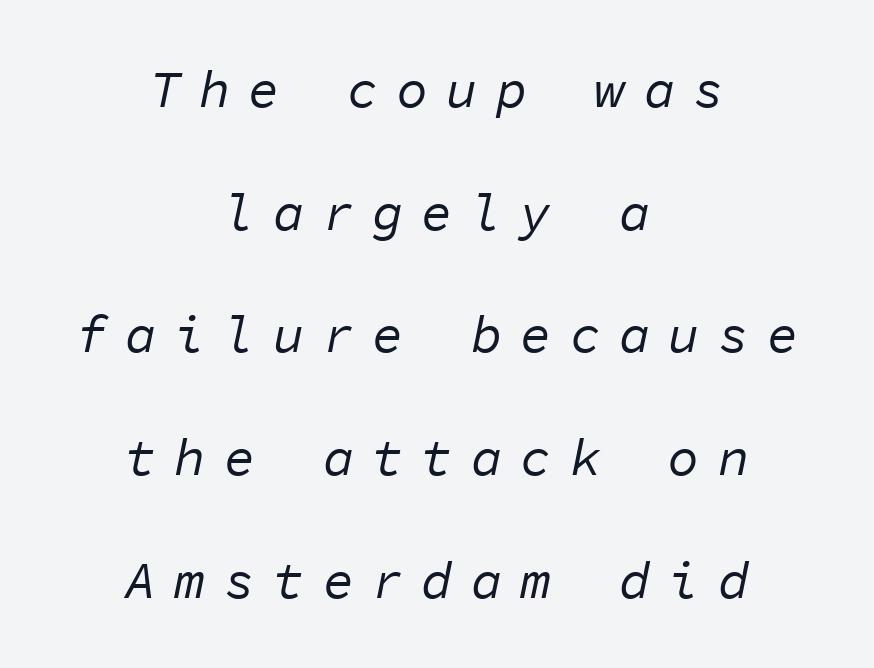
The image shows 52 px regular-weight type, italic (leaning right), monospaced; set centered, loose line spacing (2.36x), unusually wide letter spacing (+0.35 em), not underlined; low stroke contrast and a medium x-height.
